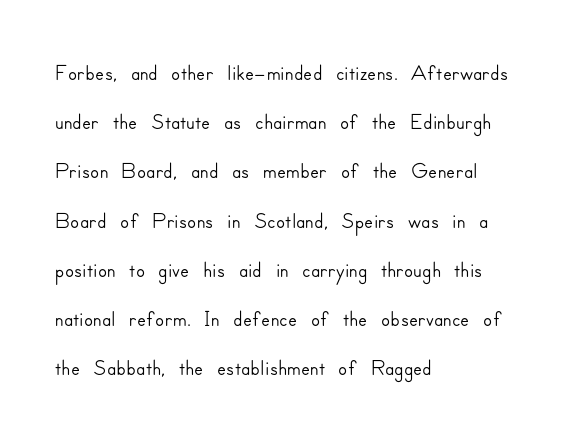
{"serif": "no", "italic": "no", "width": "normal", "stroke_contrast": "low", "x_height": "small", "monospaced": "no", "underline": "no", "align": "left", "line_spacing": "normal", "line_spacing_ratio": 1.49, "letter_spacing": "normal", "letter_spacing_em": 0.0, "glyph_px": 33}
